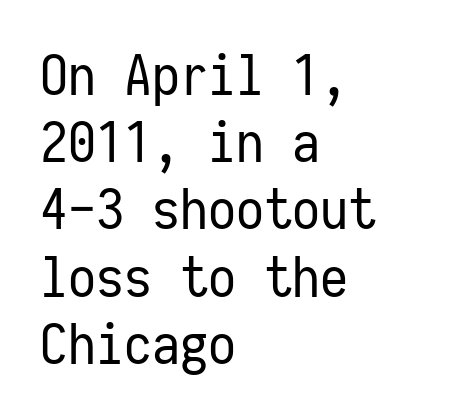
The lettering stays uniformly vertical, giving the passage a roman look. Descenders hang freely into open space. Does the copy run flush right? No — it runs flush left. These lines keep a tight, regular rhythm from letter to letter. Caption: face not bold, strokes unweighted. Serif or sans? Sans — the stroke terminals are bare.
